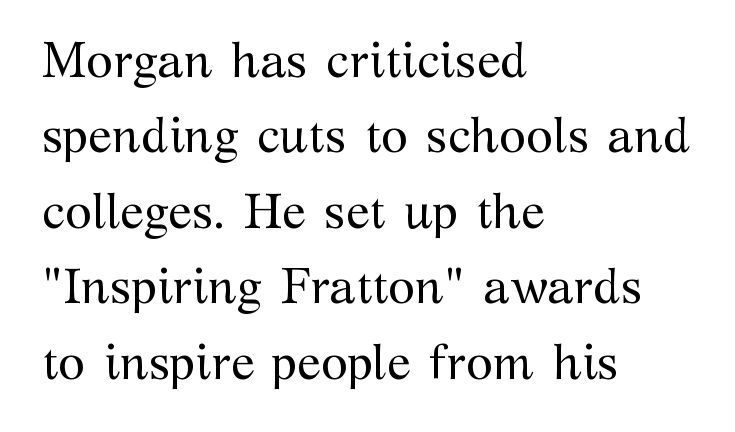
The image shows 49 px regular-weight serif type, upright; set left-aligned, normal line spacing (1.54x), normal letter spacing, not underlined; medium stroke contrast and a medium x-height.
